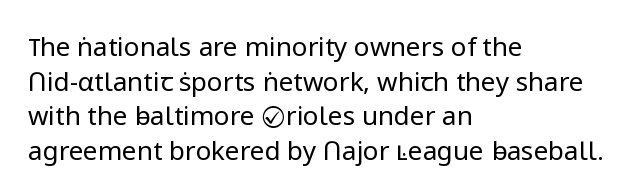
Q: Is the text bold? A: No.
Q: Is the text italic (slanted)? A: No, it is upright.
Q: Is the text underlined? A: No.
Q: How is the paragraph aligned? A: Left-aligned.
Q: Is the spacing between letters normal or unusually wide? A: Normal.
Q: Is the spacing between lines tight, normal or loose? A: Normal.
